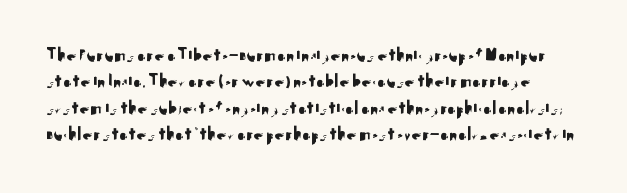
Compared with typical body copy, the letter spacing here is the same. The type sits square on the baseline with zero lean. The glyphs are unaccompanied by any horizontal stroke below them. Students, observe: this is what conventionally led text looks like.
